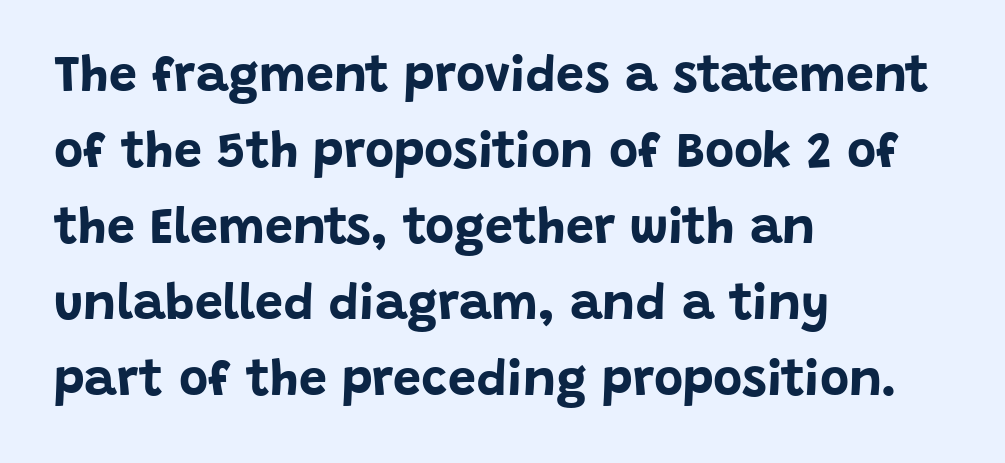
The text block is weighted toward the left margin, trailing off unevenly rightward. Look at the bottom of the vertical strokes: they stop flat, with no serifs. Underlining? Definitely not there. The rendering uses a bold face; every stroke is thick and dark. Unlike italic type, these characters show no tilt at all.
